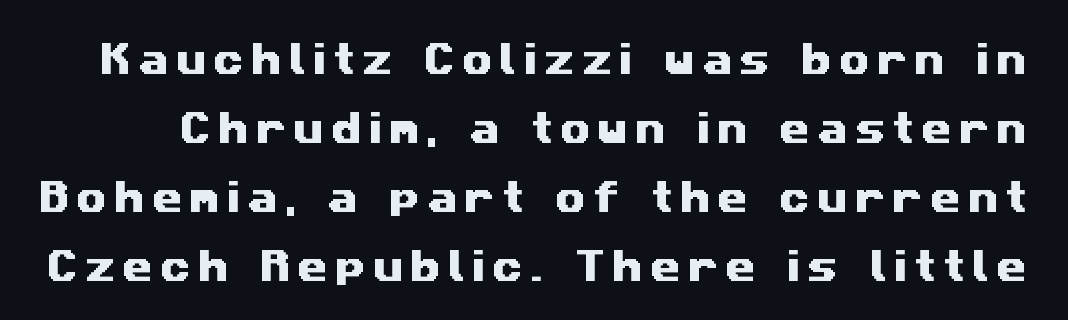
The image shows 35 px wide sans-serif type; set loose line spacing (1.97x), unusually wide letter spacing (+0.2 em), not underlined; medium stroke contrast and a medium x-height.
